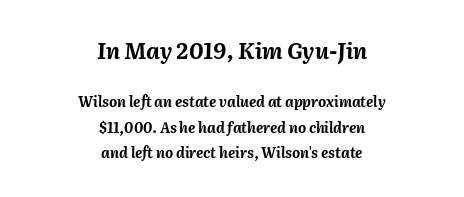
The image shows 22 px bold type, italic (leaning right); set centered, line spacing 1.81x, normal letter spacing, not underlined; the first (top) block is 1.57x larger.
